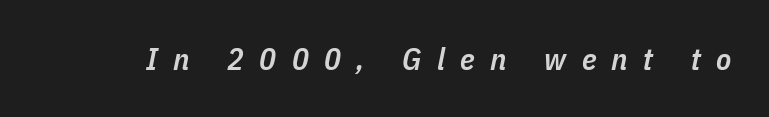
{"italic": "yes", "lean": "right", "slant_degrees": 11, "bold": "semi", "weight": "semibold", "width": "condensed", "stroke_contrast": "low", "x_height": "medium", "monospaced": "no", "underline": "no", "letter_spacing": "wide", "letter_spacing_em": 0.5, "glyph_px": 31}
